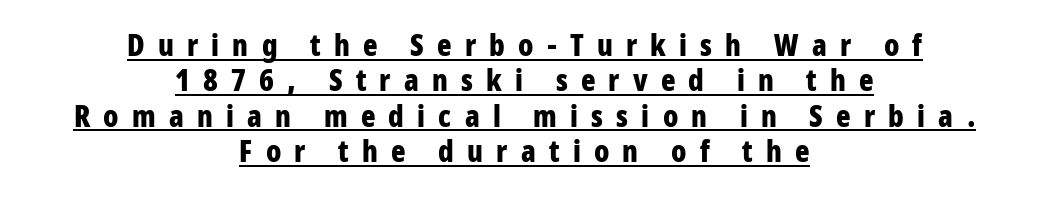
Q: Is the text bold? A: Yes.
Q: Is the text italic (slanted)? A: No, it is upright.
Q: Is the typeface a serif or a sans-serif typeface? A: Sans-serif.
Q: Is the text underlined? A: Yes.
Q: How is the paragraph aligned? A: Centered.
Q: Is the spacing between letters normal or unusually wide? A: Unusually wide.
Q: Width (condensed, normal, or wide)? A: Condensed.
Q: Stroke contrast? A: Low.
Q: x-height? A: Medium.
Q: Monospaced? A: No.
